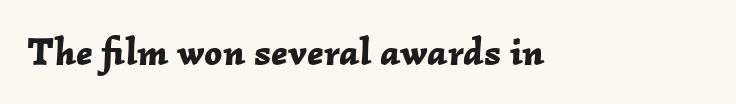
Q: Is the text bold? A: Yes.
Q: Is the text italic (slanted)? A: Yes, it leans right by about 2 degrees.
Q: Is the text underlined? A: No.
Q: Is the spacing between letters normal or unusually wide? A: Normal.
Q: Width (condensed, normal, or wide)? A: Normal.
Q: Stroke contrast? A: Low.
Q: x-height? A: Medium.
Q: Monospaced? A: No.
